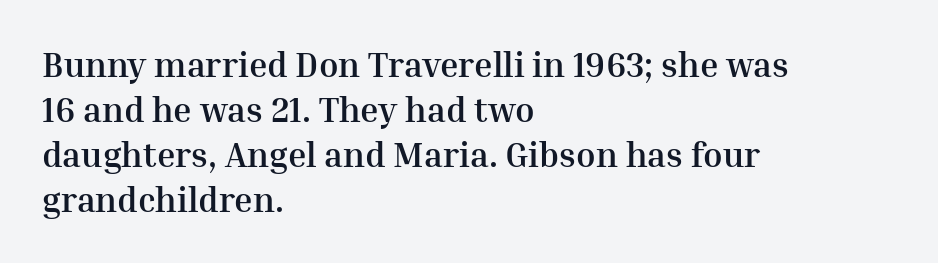
The image shows 35 px semibold serif type, upright; set left-aligned, normal line spacing (1.29x), normal letter spacing, not underlined; medium stroke contrast and a medium x-height.
